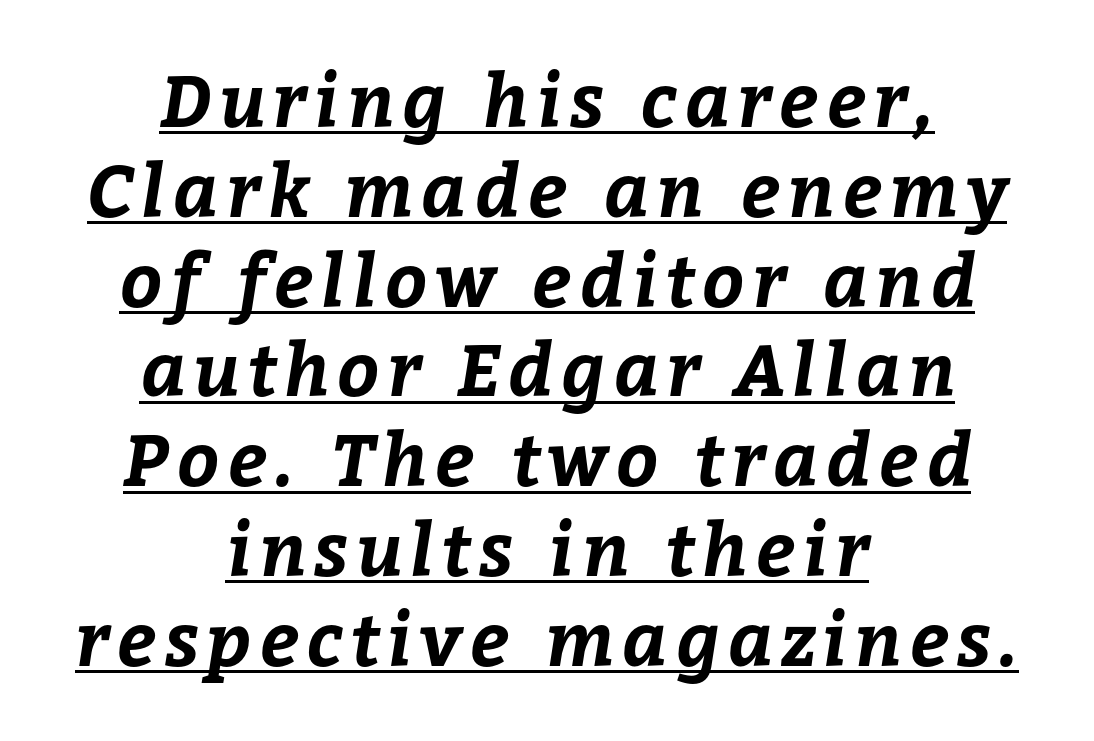
Emphasis by weight is at full strength: bold. Centered paragraph, ragged on both sides. The passage shown is underscored from start to finish. The rendering uses natural spacing where letterforms have individual widths.
